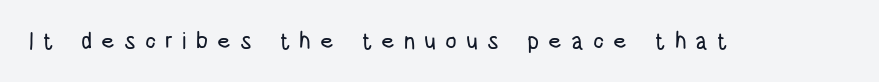
{"italic": "no", "underline": "no", "letter_spacing": "wide", "letter_spacing_em": 0.39, "glyph_px": 23}
